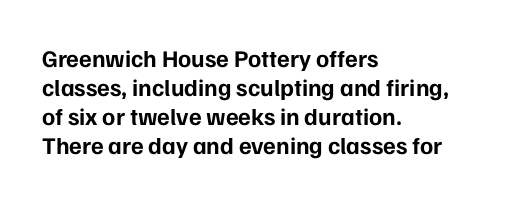
{"italic": "no", "bold": "yes", "underline": "no", "align": "left", "line_spacing_ratio": 1.21, "letter_spacing": "normal", "letter_spacing_em": 0.0, "glyph_px": 24}
